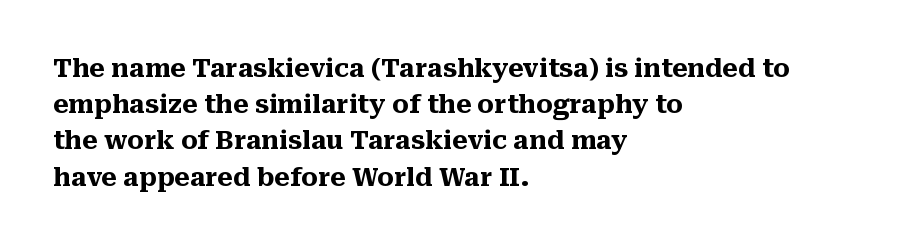
Q: Is the text bold? A: Yes.
Q: Is the text italic (slanted)? A: No, it is upright.
Q: Is the text underlined? A: No.
Q: How is the paragraph aligned? A: Left-aligned.
Q: Is the spacing between letters normal or unusually wide? A: Normal.
Q: Is the spacing between lines tight, normal or loose? A: Normal.
